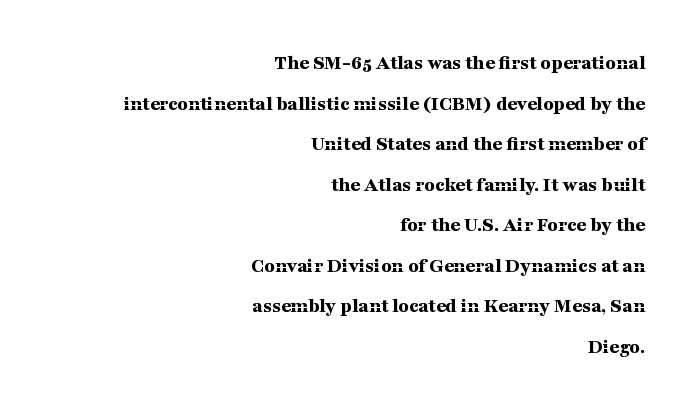
The image shows 21 px bold type, upright; set right-aligned, loose line spacing (1.93x), normal letter spacing, not underlined.
